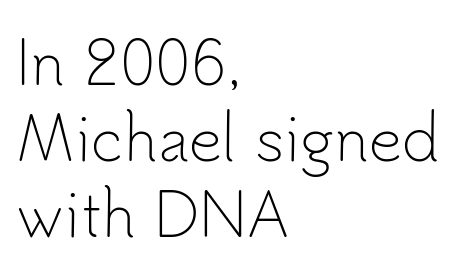
The image shows 59 px light sans-serif type, upright; set left-aligned, normal line spacing (1.29x), normal letter spacing, not underlined; low stroke contrast and a small x-height.
